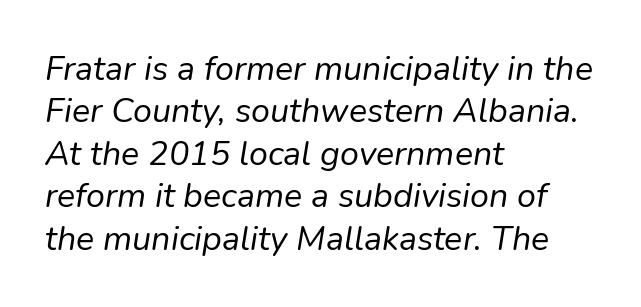
Q: Is the text bold? A: No.
Q: Is the text italic (slanted)? A: Yes, it leans right by about 9 degrees.
Q: Is the text underlined? A: No.
Q: How is the paragraph aligned? A: Left-aligned.
Q: Is the spacing between letters normal or unusually wide? A: Normal.
Q: Is the spacing between lines tight, normal or loose? A: Normal.
Q: Width (condensed, normal, or wide)? A: Normal.
Q: Stroke contrast? A: Low.
Q: x-height? A: Medium.
Q: Monospaced? A: No.
